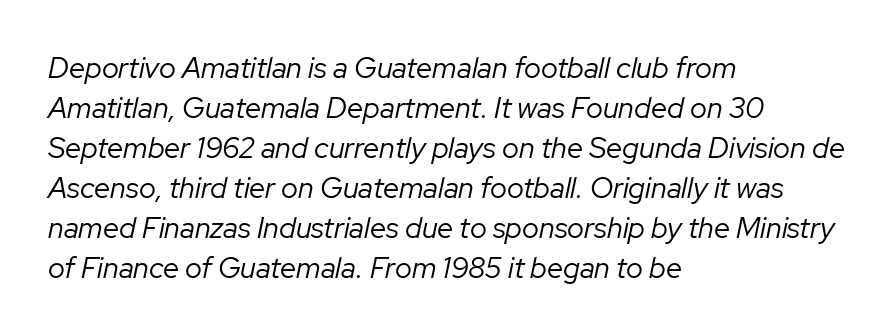
Q: Is the text bold? A: No.
Q: Is the text italic (slanted)? A: Yes, it leans right by about 12 degrees.
Q: Is the text underlined? A: No.
Q: How is the paragraph aligned? A: Left-aligned.
Q: Is the spacing between letters normal or unusually wide? A: Normal.
Q: Is the spacing between lines tight, normal or loose? A: Normal.
Q: Width (condensed, normal, or wide)? A: Normal.
Q: Stroke contrast? A: Low.
Q: x-height? A: Medium.
Q: Monospaced? A: No.
